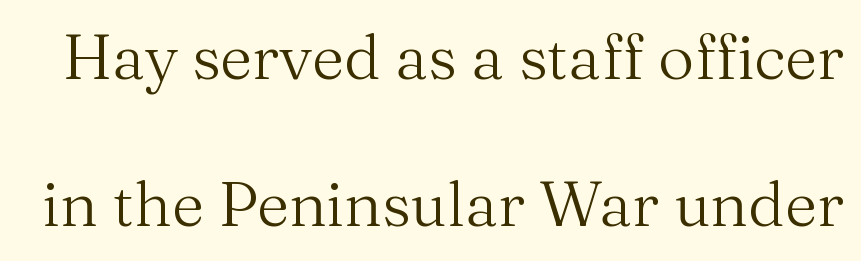
Glyph-to-glyph distance matches everyday printed text. Varying glyph widths throughout — classic text-font behaviour. Designer's note — italics off, roman on. A great deal of white space separates one row of letters from the next.
